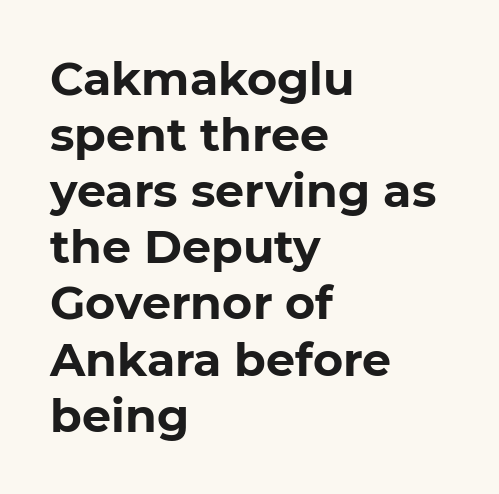
The image shows 46 px bold sans-serif type, upright; set left-aligned, line spacing 1.22x, normal letter spacing, not underlined; low stroke contrast and a medium x-height.
